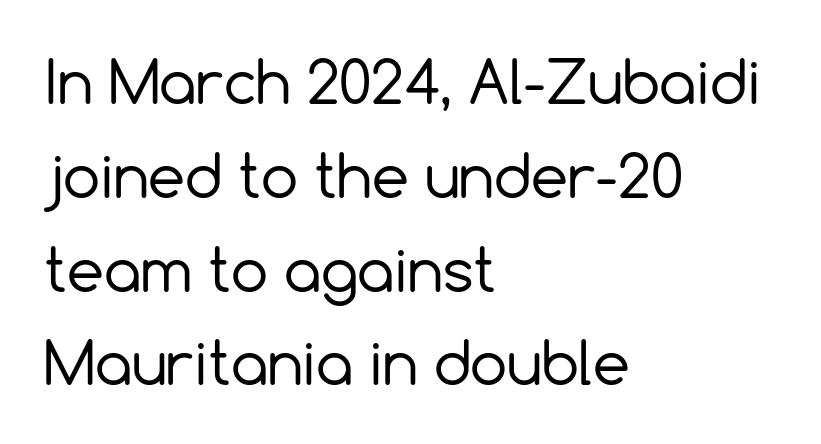
The image shows 59 px regular-weight sans-serif type, upright; set left-aligned, normal line spacing (1.59x), normal letter spacing, not underlined; a medium x-height.
